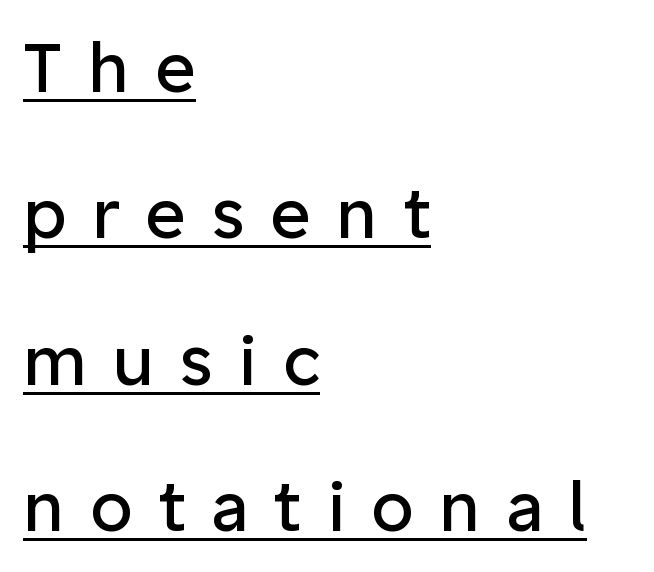
A rule runs beneath these lines of type. Each stroke keeps to a modest, everyday thickness or less. Honestly, the rows look like they've been pulled way apart. The typography opts for an upright posture over an oblique one. The passage shown is typed in a proportional face where columns would drift.
